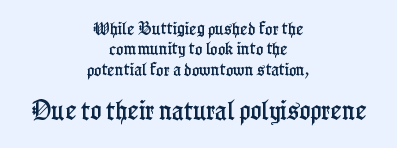
Q: Is the text italic (slanted)? A: No, it is upright.
Q: Is the text underlined? A: No.
Q: How is the paragraph aligned? A: Centered.
Q: Is the spacing between letters normal or unusually wide? A: Normal.
Q: Is the spacing between lines tight, normal or loose? A: Normal.
Q: Which block of text is set in a larger size, the first (top) or the second (bottom)? A: The second (bottom) one.
